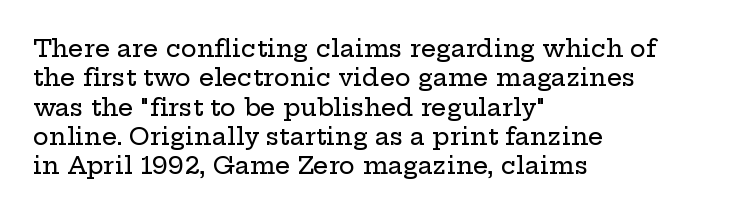
The lettering stays uniformly vertical, giving the passage a roman look. The letterforms sit shoulder to shoulder at normal distance. The setting favours the left margin, as ordinary paragraphs usually do. Decoration check: the copy has no underline.
